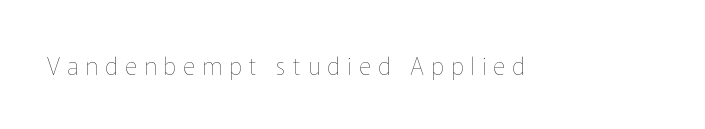
Q: Is the text bold? A: No.
Q: Is the text italic (slanted)? A: No, it is upright.
Q: Is the text underlined? A: No.
Q: Is the spacing between letters normal or unusually wide? A: Unusually wide.
